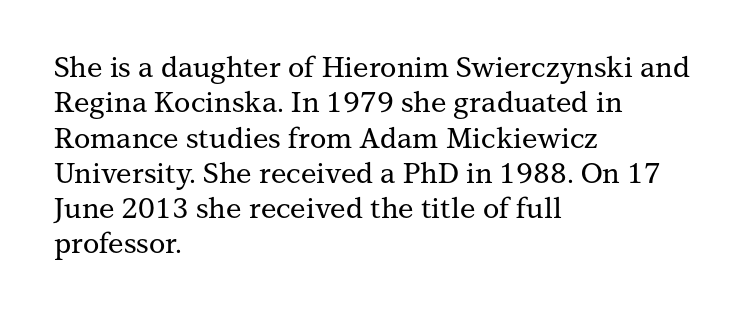
Q: Is the text italic (slanted)? A: No, it is upright.
Q: Is the typeface a serif or a sans-serif typeface? A: Serif.
Q: Is the text underlined? A: No.
Q: How is the paragraph aligned? A: Left-aligned.
Q: Is the spacing between letters normal or unusually wide? A: Normal.
Q: Is the spacing between lines tight, normal or loose? A: Normal.
Q: Width (condensed, normal, or wide)? A: Normal.
Q: Stroke contrast? A: Medium.
Q: x-height? A: Medium.
Q: Monospaced? A: No.
